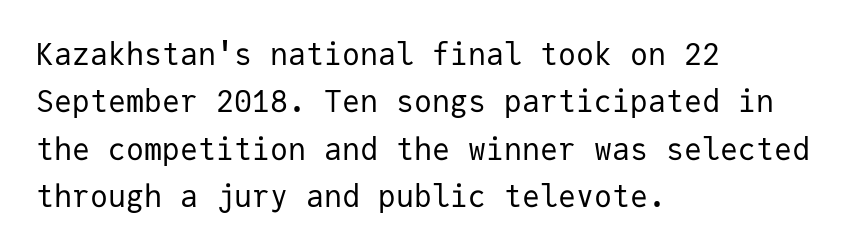
Q: Is the text bold? A: No.
Q: Is the text italic (slanted)? A: No, it is upright.
Q: Is the typeface a serif or a sans-serif typeface? A: Sans-serif.
Q: Is the text underlined? A: No.
Q: How is the paragraph aligned? A: Left-aligned.
Q: Is the spacing between letters normal or unusually wide? A: Normal.
Q: Is the spacing between lines tight, normal or loose? A: Normal.
Q: Width (condensed, normal, or wide)? A: Normal.
Q: Stroke contrast? A: Low.
Q: x-height? A: Medium.
Q: Monospaced? A: Yes.
